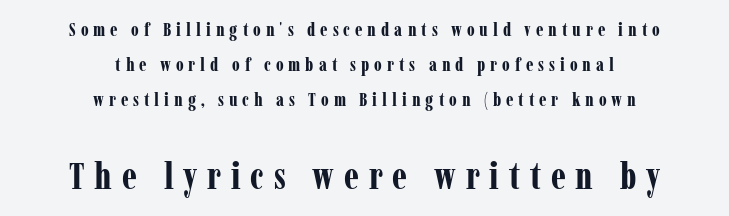
These lines stack symmetrically, like a column narrowing and widening about its center. This sample uses an upright cut, with every glyph sitting square on the baseline. Letters rest on an invisible, unmarked baseline. Size hierarchy here favors the trailing block over the leading one. You could not count columns in this text — the font is proportionally spaced.
